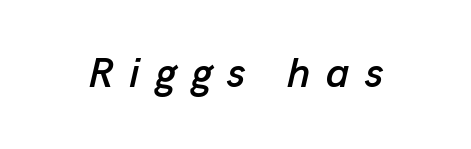
The image shows 42 px text type, italic (leaning right); set unusually wide letter spacing (+0.36 em), not underlined; low stroke contrast and a medium x-height.
